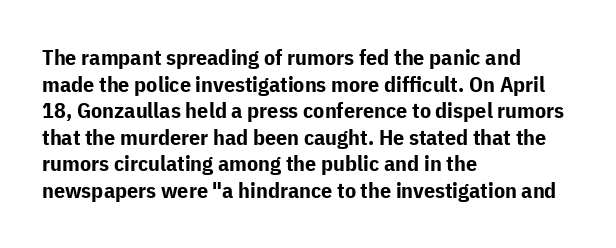
Q: Is the text bold? A: Yes.
Q: Is the text italic (slanted)? A: No, it is upright.
Q: Is the text underlined? A: No.
Q: How is the paragraph aligned? A: Left-aligned.
Q: Is the spacing between letters normal or unusually wide? A: Normal.
